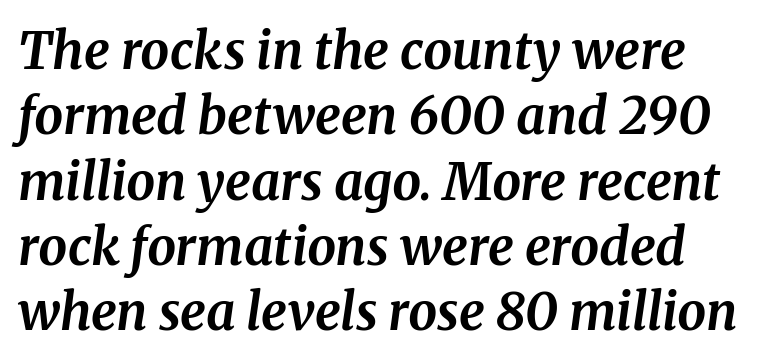
{"serif": "yes", "italic": "yes", "lean": "right", "slant_degrees": 8, "bold": "yes", "weight": "bold", "width": "normal", "stroke_contrast": "medium", "x_height": "medium", "monospaced": "no", "underline": "no", "line_spacing": "normal", "line_spacing_ratio": 1.28, "letter_spacing": "normal", "letter_spacing_em": 0.0, "glyph_px": 51}
